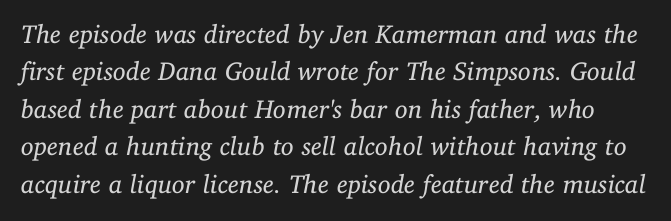
The image shows 26 px text type, italic (leaning right); set normal line spacing (1.44x), normal letter spacing, not underlined.
